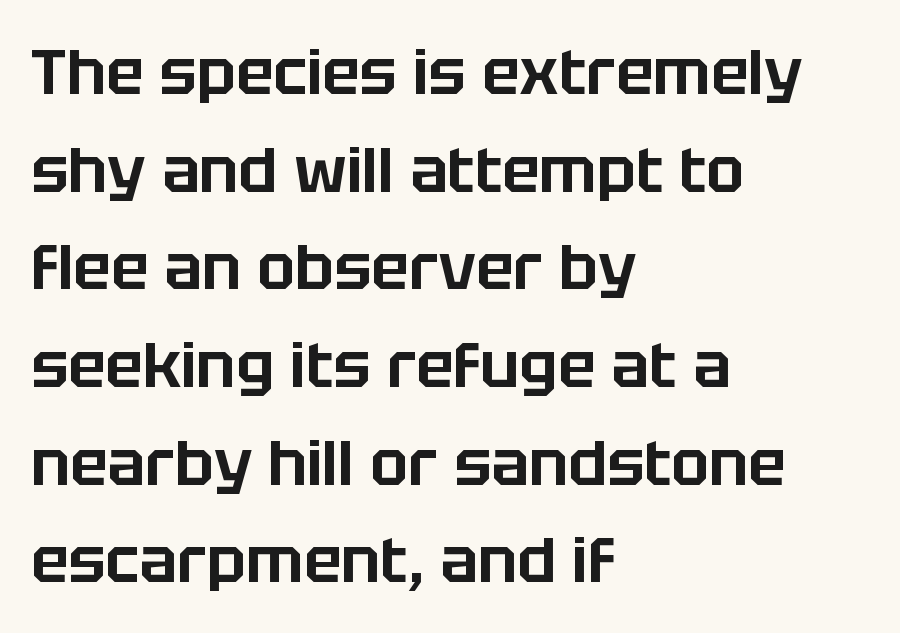
Q: Is the text italic (slanted)? A: No, it is upright.
Q: Is the typeface a serif or a sans-serif typeface? A: Sans-serif.
Q: Is the text underlined? A: No.
Q: How is the paragraph aligned? A: Left-aligned.
Q: Is the spacing between letters normal or unusually wide? A: Normal.
Q: Is the spacing between lines tight, normal or loose? A: Normal.
Q: Width (condensed, normal, or wide)? A: Normal.
Q: Stroke contrast? A: Low.
Q: x-height? A: Large.
Q: Monospaced? A: No.
